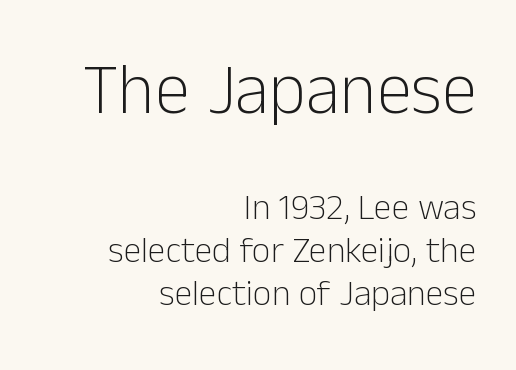
{"serif": "no", "italic": "no", "bold": "no", "weight": "light", "width": "normal", "stroke_contrast": "low", "x_height": "medium", "monospaced": "no", "underline": "no", "align": "right", "line_spacing_ratio": 1.2, "letter_spacing": "normal", "letter_spacing_em": 0.0, "larger_block": "first", "size_ratio": 1.97, "glyph_px": 71}
